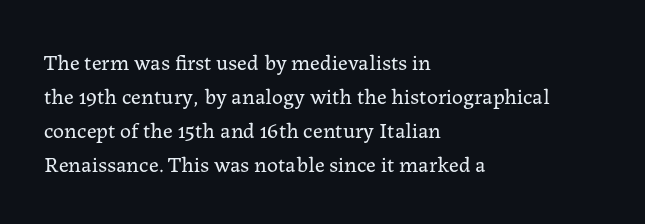
The image shows 22 px text type, upright; set left-aligned, normal line spacing (1.55x), normal letter spacing, not underlined.
